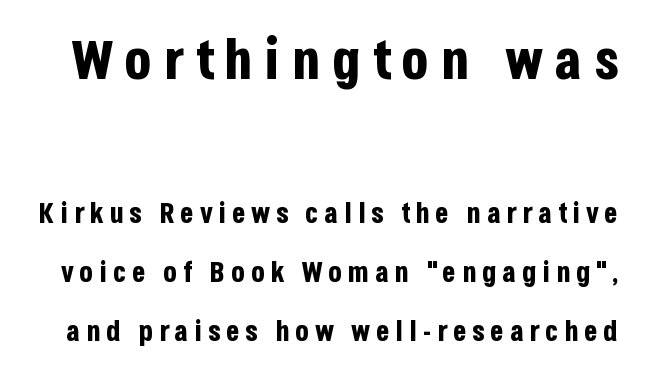
{"serif": "no", "italic": "no", "bold": "yes", "weight": "bold", "width": "condensed", "stroke_contrast": "low", "x_height": "large", "monospaced": "no", "underline": "no", "line_spacing": "loose", "line_spacing_ratio": 2.12, "letter_spacing": "wide", "letter_spacing_em": 0.2, "larger_block": "first", "size_ratio": 2.0, "glyph_px": 56}
